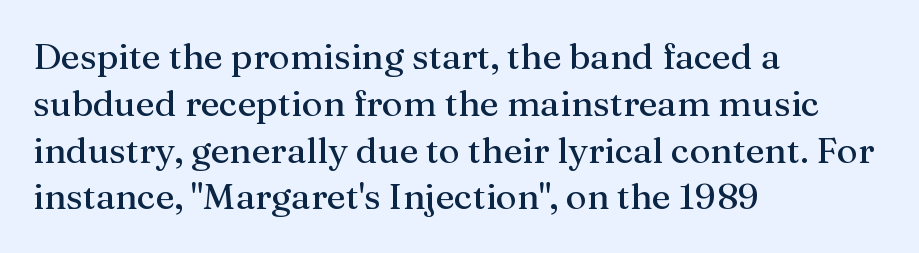
The image shows 36 px serif type, upright; set left-aligned, normal line spacing (1.3x), normal letter spacing, not underlined; medium stroke contrast and a medium x-height.
